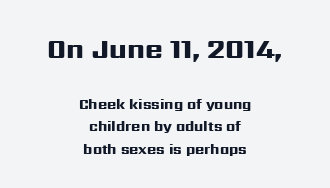
The image shows 27 px bold type, upright; set centered, normal line spacing (1.6x), normal letter spacing, not underlined; the first (top) block is 1.93x larger.
